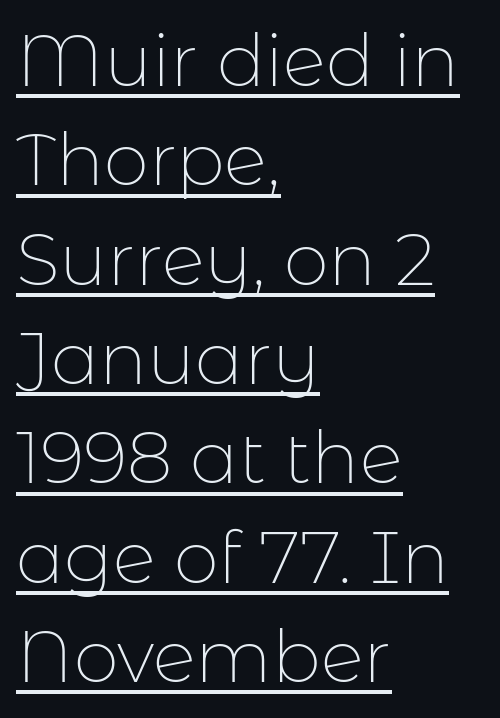
Underlined type. Ink coverage per letter is moderate at most. Posture: vertical. Font category for this specimen: sans-serif. The rendering uses natural spacing where letterforms have individual widths.
